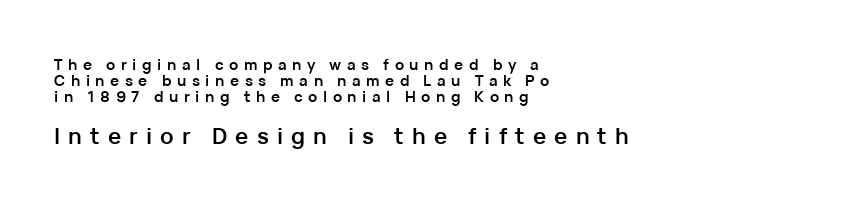
{"italic": "no", "bold": "yes", "underline": "no", "align": "left", "line_spacing": "tight", "line_spacing_ratio": 1.07, "letter_spacing": "wide", "letter_spacing_em": 0.37, "larger_block": "second", "size_ratio": 1.47, "glyph_px": 22}
